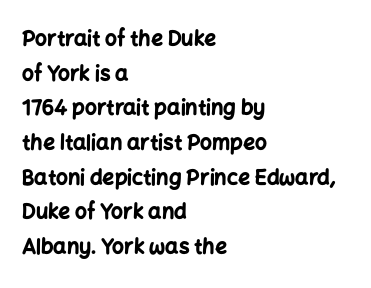
Q: Is the text bold? A: Yes.
Q: Is the text italic (slanted)? A: No, it is upright.
Q: Is the text underlined? A: No.
Q: How is the paragraph aligned? A: Left-aligned.
Q: Is the spacing between letters normal or unusually wide? A: Normal.
Q: Is the spacing between lines tight, normal or loose? A: Normal.
